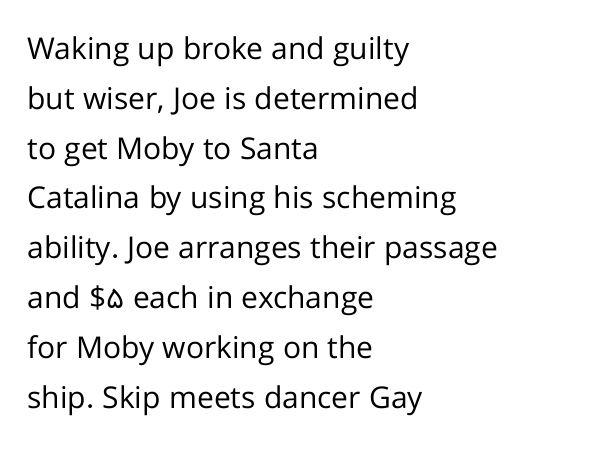
Q: Is the text bold? A: No.
Q: Is the text italic (slanted)? A: No, it is upright.
Q: Is the typeface a serif or a sans-serif typeface? A: Sans-serif.
Q: Is the text underlined? A: No.
Q: How is the paragraph aligned? A: Left-aligned.
Q: Is the spacing between letters normal or unusually wide? A: Normal.
Q: Is the spacing between lines tight, normal or loose? A: Normal.
Q: Width (condensed, normal, or wide)? A: Normal.
Q: Stroke contrast? A: Low.
Q: x-height? A: Medium.
Q: Monospaced? A: No.
